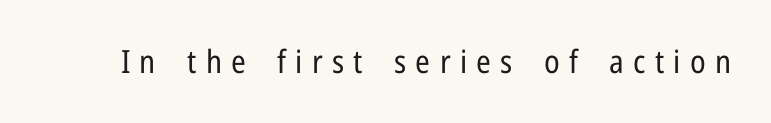
Character widths vary here, with narrow letters taking less room than wide ones. Display-style spreading of the glyphs; the letterfit is very open. The area under the type is left untouched. Nothing heavy about these letters — not bold at all. The font family rendered here belongs to the sans-serif group. Style check: upright.
